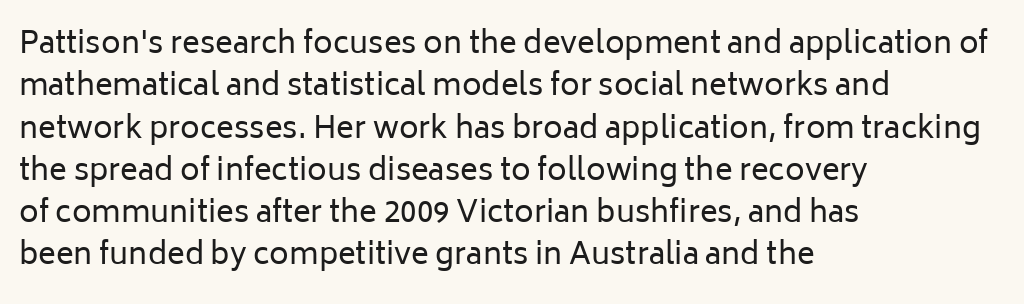
Q: Is the text bold? A: No.
Q: Is the text italic (slanted)? A: No, it is upright.
Q: Is the typeface a serif or a sans-serif typeface? A: Sans-serif.
Q: Is the text underlined? A: No.
Q: How is the paragraph aligned? A: Left-aligned.
Q: Is the spacing between letters normal or unusually wide? A: Normal.
Q: Is the spacing between lines tight, normal or loose? A: Normal.
Q: Width (condensed, normal, or wide)? A: Normal.
Q: Stroke contrast? A: Low.
Q: x-height? A: Medium.
Q: Monospaced? A: No.
